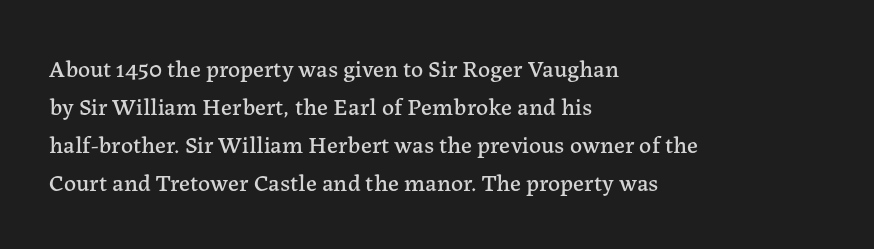
The image shows 24 px text type, upright; set left-aligned, normal line spacing (1.59x), normal letter spacing, not underlined.
